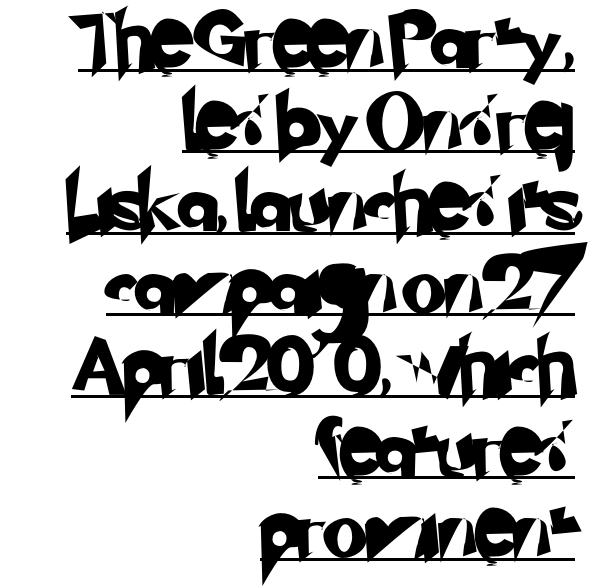
Q: Is the typeface a serif or a sans-serif typeface? A: Sans-serif.
Q: Is the text underlined? A: Yes.
Q: How is the paragraph aligned? A: Right-aligned.
Q: Is the spacing between letters normal or unusually wide? A: Normal.
Q: Is the spacing between lines tight, normal or loose? A: Normal.
Q: Width (condensed, normal, or wide)? A: Normal.
Q: Stroke contrast? A: Low.
Q: x-height? A: Small.
Q: Monospaced? A: No.
